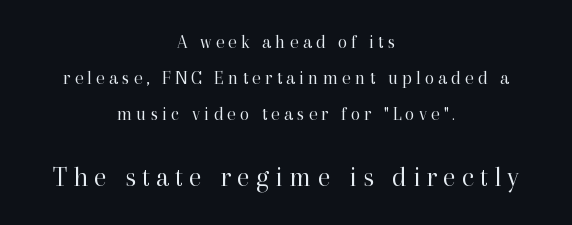
Q: Is the text bold? A: No.
Q: Is the text italic (slanted)? A: No, it is upright.
Q: Is the typeface a serif or a sans-serif typeface? A: Serif.
Q: Is the text underlined? A: No.
Q: How is the paragraph aligned? A: Centered.
Q: Is the spacing between letters normal or unusually wide? A: Unusually wide.
Q: Which block of text is set in a larger size, the first (top) or the second (bottom)? A: The second (bottom) one.
Q: Width (condensed, normal, or wide)? A: Normal.
Q: Stroke contrast? A: High.
Q: x-height? A: Medium.
Q: Monospaced? A: No.
